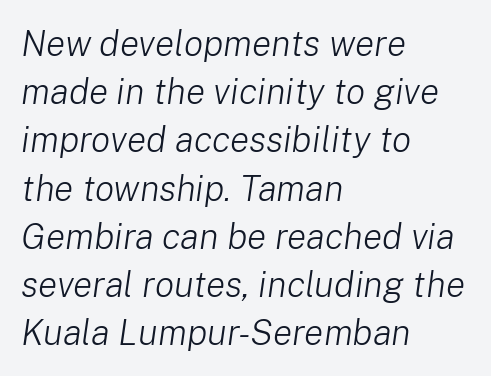
Q: Is the text bold? A: No.
Q: Is the text italic (slanted)? A: Yes, it leans right by about 8 degrees.
Q: Is the text underlined? A: No.
Q: How is the paragraph aligned? A: Left-aligned.
Q: Is the spacing between letters normal or unusually wide? A: Normal.
Q: Is the spacing between lines tight, normal or loose? A: Normal.
Q: Width (condensed, normal, or wide)? A: Normal.
Q: Stroke contrast? A: Low.
Q: x-height? A: Medium.
Q: Monospaced? A: No.
